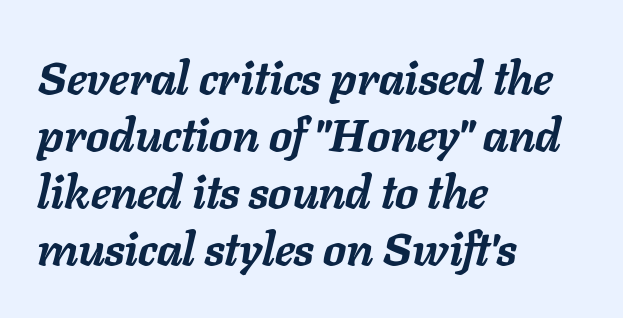
The lines in this sample share a left origin and differ only in where they stop. The passage shown is typed in a proportional face where columns would drift. The face used here is rendered with its standard letterfit. Decoration check: the copy has no underline.
